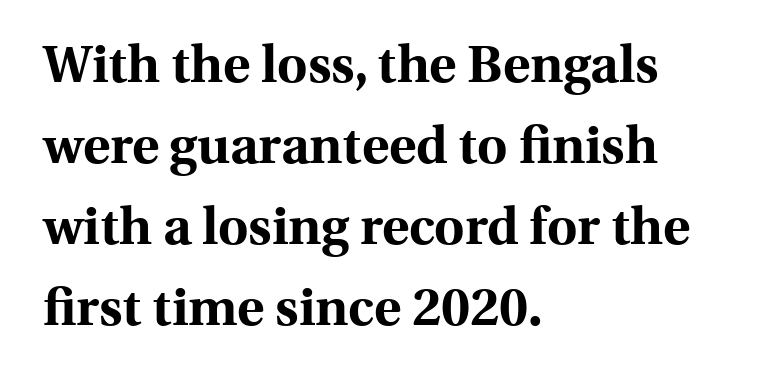
{"serif": "yes", "italic": "no", "bold": "yes", "weight": "bold", "width": "normal", "x_height": "medium", "monospaced": "no", "underline": "no", "align": "left", "line_spacing": "normal", "line_spacing_ratio": 1.56, "letter_spacing": "normal", "letter_spacing_em": 0.0, "glyph_px": 52}
